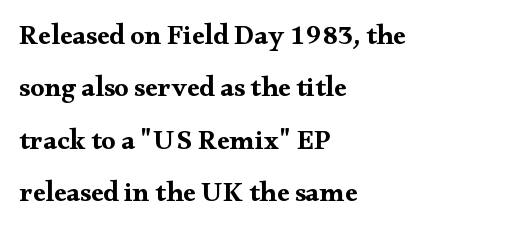
Observe the ordinary spacing: letters are neighbours, not strangers. To sum up the face: it has serifs. Does the weight exceed regular? Yes, all the way to bold. These lines were composed using upright roman letters.
